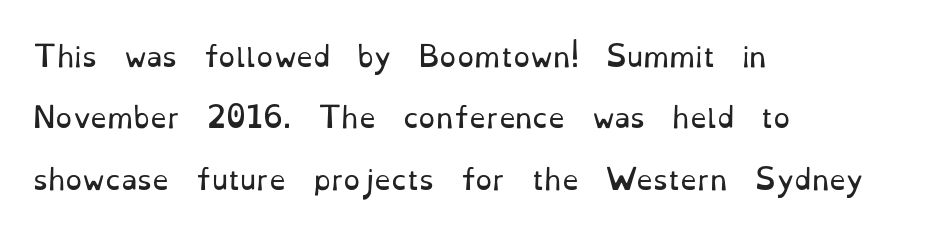
{"italic": "no", "bold": "no", "underline": "no", "align": "left", "line_spacing": "loose", "line_spacing_ratio": 2.27, "letter_spacing": "normal", "letter_spacing_em": 0.0, "glyph_px": 27}
